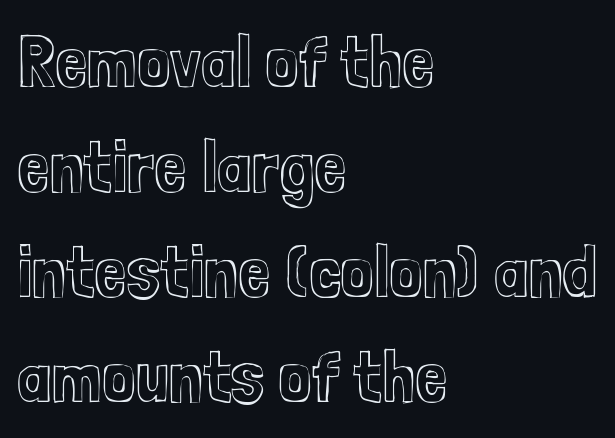
Q: Is the text italic (slanted)? A: No, it is upright.
Q: Is the text underlined? A: No.
Q: How is the paragraph aligned? A: Left-aligned.
Q: Is the spacing between letters normal or unusually wide? A: Normal.
Q: Is the spacing between lines tight, normal or loose? A: Normal.
Q: Width (condensed, normal, or wide)? A: Condensed.
Q: x-height? A: Medium.
Q: Monospaced? A: No.
